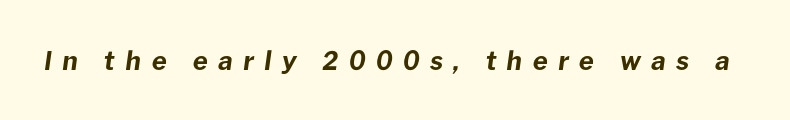
Q: Is the text bold? A: Yes.
Q: Is the text italic (slanted)? A: Yes, it leans right by about 8 degrees.
Q: Is the text underlined? A: No.
Q: Is the spacing between letters normal or unusually wide? A: Unusually wide.
